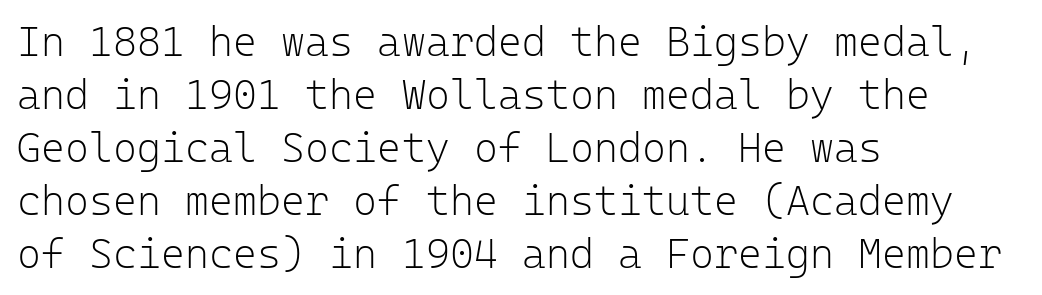
{"serif": "no", "italic": "no", "bold": "no", "weight": "light", "width": "normal", "stroke_contrast": "low", "x_height": "medium", "monospaced": "yes", "underline": "no", "align": "left", "line_spacing": "normal", "line_spacing_ratio": 1.29, "letter_spacing": "normal", "letter_spacing_em": 0.0, "glyph_px": 41}
